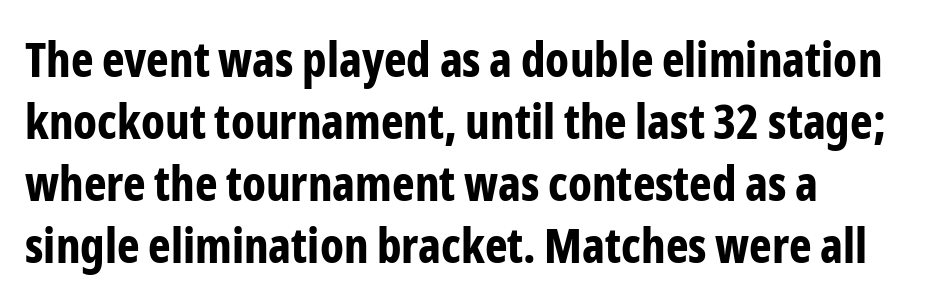
Q: Is the text bold? A: Yes.
Q: Is the text italic (slanted)? A: No, it is upright.
Q: Is the typeface a serif or a sans-serif typeface? A: Sans-serif.
Q: Is the text underlined? A: No.
Q: How is the paragraph aligned? A: Left-aligned.
Q: Is the spacing between letters normal or unusually wide? A: Normal.
Q: Is the spacing between lines tight, normal or loose? A: Normal.
Q: Width (condensed, normal, or wide)? A: Condensed.
Q: Stroke contrast? A: Low.
Q: x-height? A: Medium.
Q: Monospaced? A: No.
